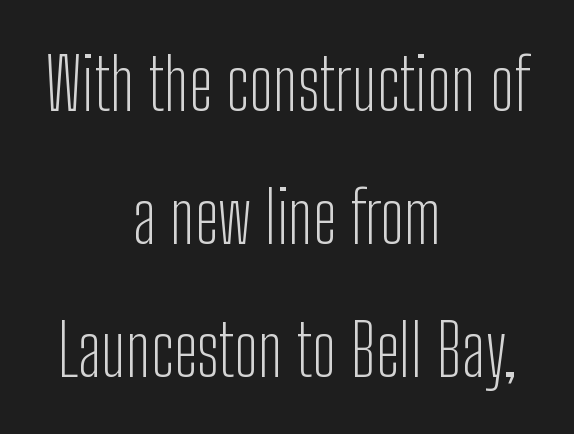
{"serif": "no", "italic": "no", "bold": "no", "weight": "light", "width": "condensed", "stroke_contrast": "low", "x_height": "medium", "monospaced": "no", "underline": "no", "align": "center", "line_spacing_ratio": 1.87, "letter_spacing": "normal", "letter_spacing_em": 0.0, "glyph_px": 71}
